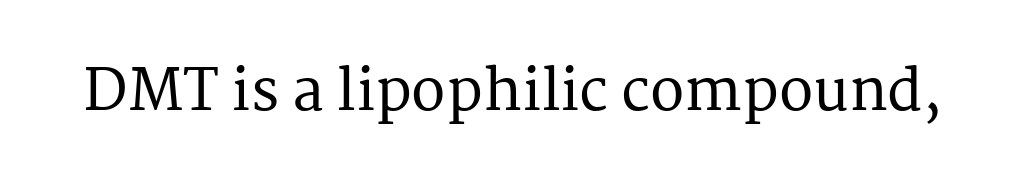
Q: Is the text italic (slanted)? A: No, it is upright.
Q: Is the typeface a serif or a sans-serif typeface? A: Serif.
Q: Is the text underlined? A: No.
Q: Is the spacing between letters normal or unusually wide? A: Normal.
Q: Width (condensed, normal, or wide)? A: Normal.
Q: Stroke contrast? A: Medium.
Q: x-height? A: Medium.
Q: Monospaced? A: No.
